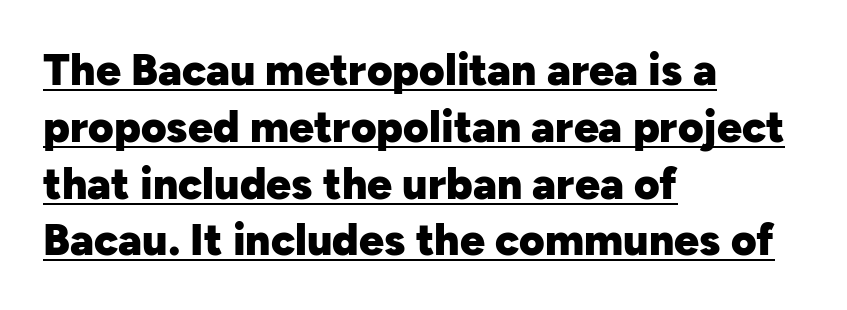
The image shows 44 px heavy sans-serif type, upright; set left-aligned, normal line spacing (1.29x), normal letter spacing, underlined; low stroke contrast and a medium x-height.
